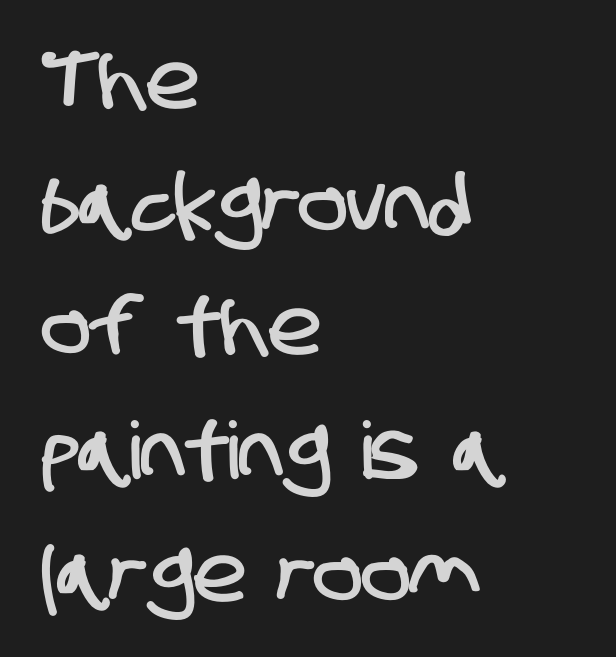
{"serif": "no", "width": "condensed", "stroke_contrast": "low", "x_height": "large", "monospaced": "no", "underline": "no", "align": "left", "line_spacing": "normal", "line_spacing_ratio": 1.56, "letter_spacing": "normal", "letter_spacing_em": 0.0, "glyph_px": 79}
